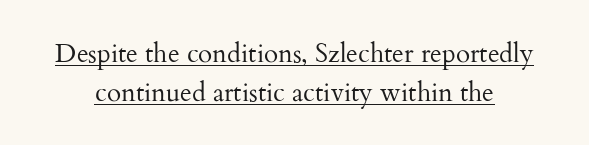
One glance says typical: line gaps are just what's usual. Honestly, the letter spacing is just normal — you wouldn't notice it. The lettering stays uniformly vertical, giving the passage a roman look. Emphasis is given by a line drawn under the lettering.
